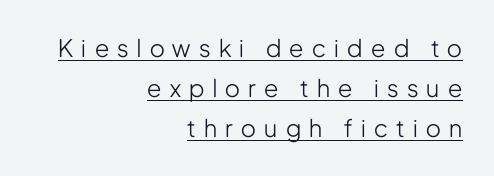
Q: Is the text bold? A: No.
Q: Is the text italic (slanted)? A: No, it is upright.
Q: Is the text underlined? A: Yes.
Q: How is the paragraph aligned? A: Right-aligned.
Q: Is the spacing between letters normal or unusually wide? A: Unusually wide.
Q: Is the spacing between lines tight, normal or loose? A: Normal.
